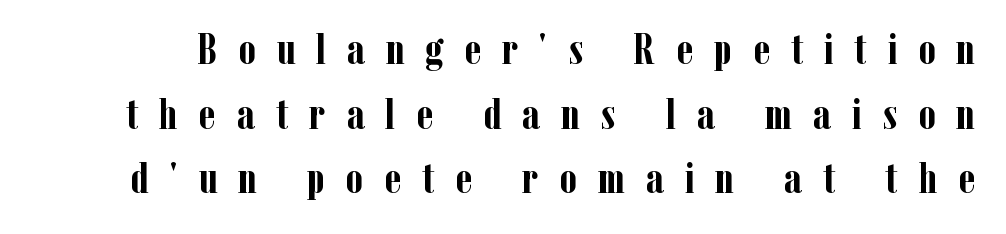
The designer left line spacing at the default. Bare-footed words on every line. Between one letter and the next there's a generous, obvious gap. The characters display serif detailing at their extremities. Does the weight exceed regular? Yes, all the way to bold.
